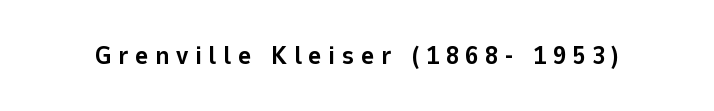
The image shows 26 px bold type, upright; set unusually wide letter spacing (+0.25 em), not underlined.
